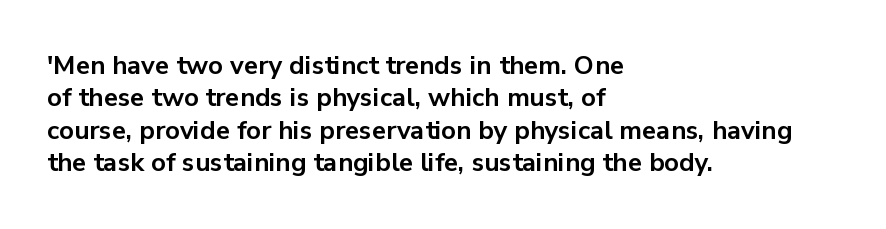
Q: Is the text bold? A: Yes.
Q: Is the text italic (slanted)? A: No, it is upright.
Q: Is the text underlined? A: No.
Q: How is the paragraph aligned? A: Left-aligned.
Q: Is the spacing between letters normal or unusually wide? A: Normal.
Q: Is the spacing between lines tight, normal or loose? A: Normal.
